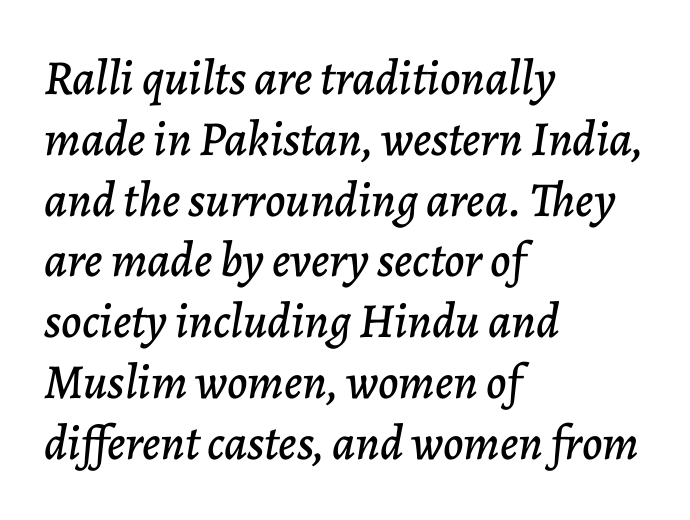
The image shows 49 px text type, italic (leaning right); set left-aligned, line spacing 1.24x, normal letter spacing, not underlined; low stroke contrast and a medium x-height.
